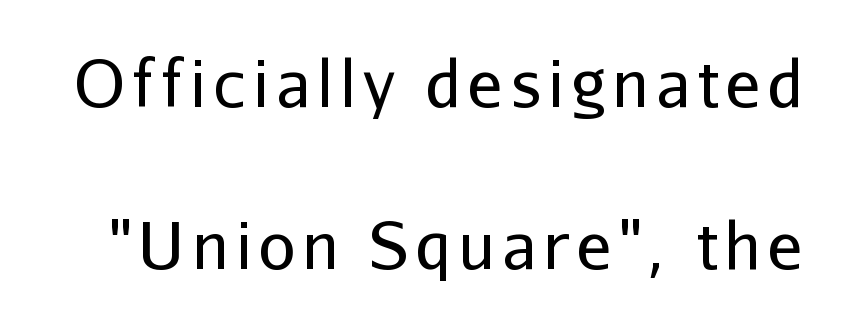
{"serif": "no", "italic": "no", "bold": "no", "weight": "regular", "width": "normal", "stroke_contrast": "low", "x_height": "medium", "monospaced": "no", "underline": "no", "line_spacing": "loose", "line_spacing_ratio": 2.49, "glyph_px": 65}
